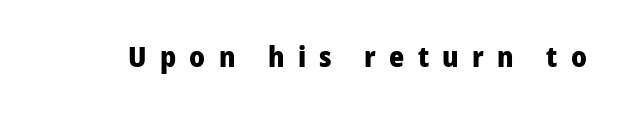
This is heavy type, rendered in bold. This is roman type, the default non-slanted kind. Spacing verdict: proportional, widths tailored to each character. Glance below the letters and you will spot only blank space. Substantial extra tracking has been applied to these lines.
